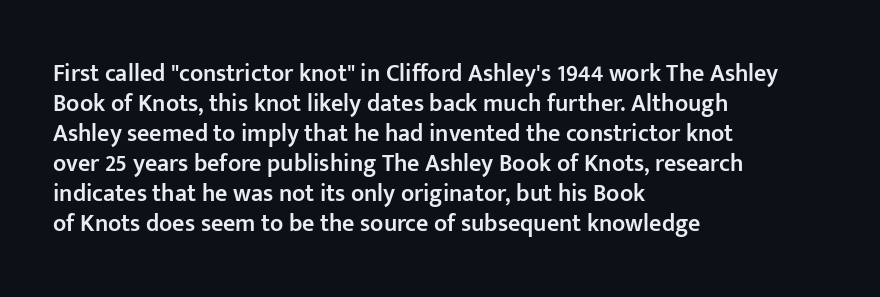
Unmarked baselines from the first word to the last. The leading is moderate, giving the passage an even texture. A bit beefed up — I'd call it semibold rather than bold. Horizontal alignment here is leftward, the default for most running prose. Style check: upright. Honestly, the letter spacing is just normal — you wouldn't notice it.
